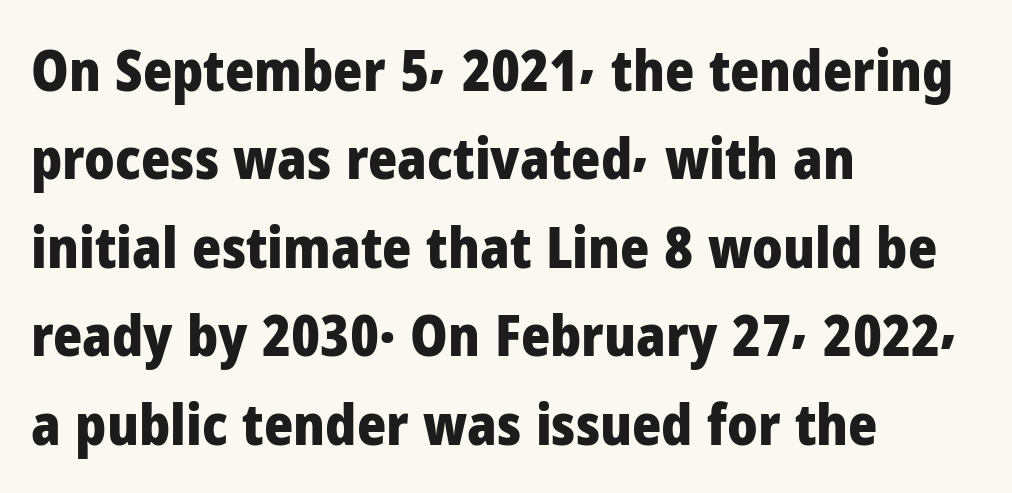
The image shows 56 px heavy sans-serif type, upright; set left-aligned, normal line spacing (1.58x), normal letter spacing, not underlined; low stroke contrast and a medium x-height.
